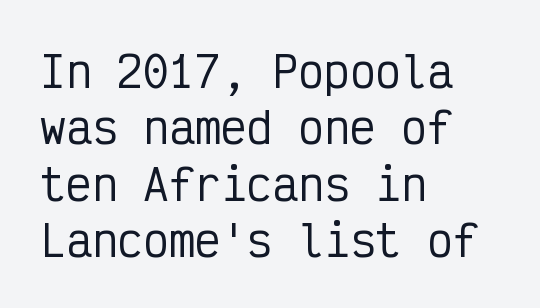
Is there much room between lines? A standard amount, neither cramped nor airy. The passage is arranged the way most books set body copy — flush left. The type family on display is of the sans-serif kind. The space beneath each line is pristine and unruled.
